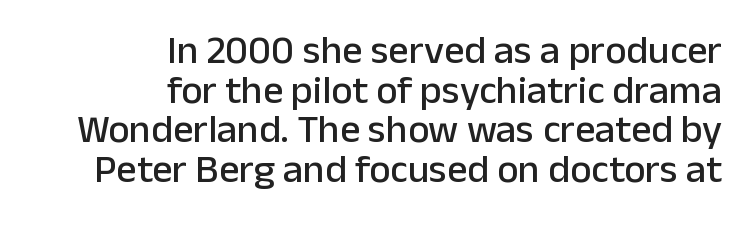
The image shows 40 px sans-serif type, upright; set right-aligned, tight line spacing (0.99x), normal letter spacing, not underlined; low stroke contrast and a medium x-height.
